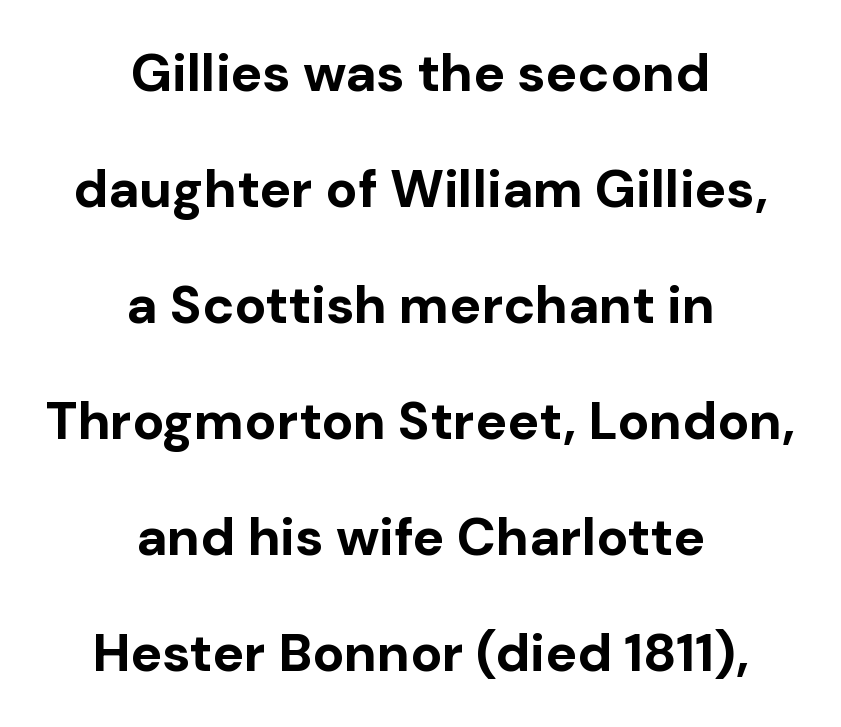
The image shows 53 px bold sans-serif type, upright; set centered, loose line spacing (2.19x), normal letter spacing, not underlined; low stroke contrast and a medium x-height.
